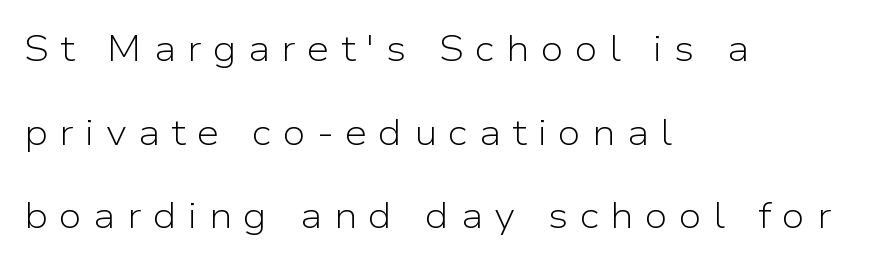
Quick note: underline off. These lines stack with their left ends in a neat column. Glyph-to-glyph distance is far greater than everyday printed text. Counters stay open thanks to moderate or lighter strokes.
